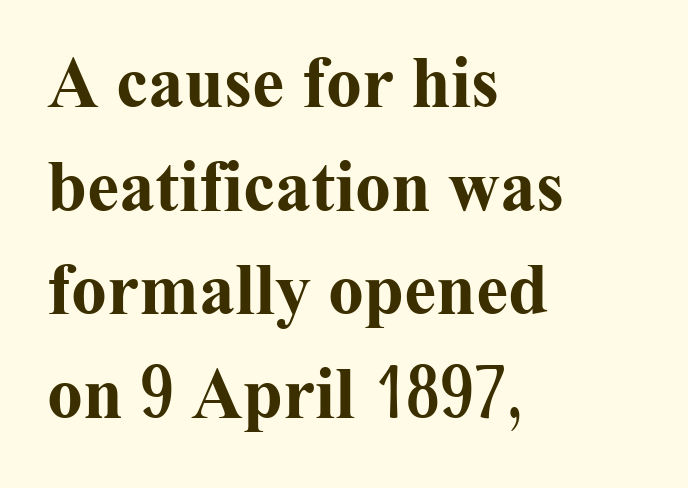
Q: Is the text bold? A: Yes.
Q: Is the text italic (slanted)? A: No, it is upright.
Q: Is the typeface a serif or a sans-serif typeface? A: Serif.
Q: Is the text underlined? A: No.
Q: How is the paragraph aligned? A: Left-aligned.
Q: Is the spacing between letters normal or unusually wide? A: Normal.
Q: Is the spacing between lines tight, normal or loose? A: Normal.
Q: Width (condensed, normal, or wide)? A: Normal.
Q: Stroke contrast? A: Medium.
Q: x-height? A: Medium.
Q: Monospaced? A: No.
